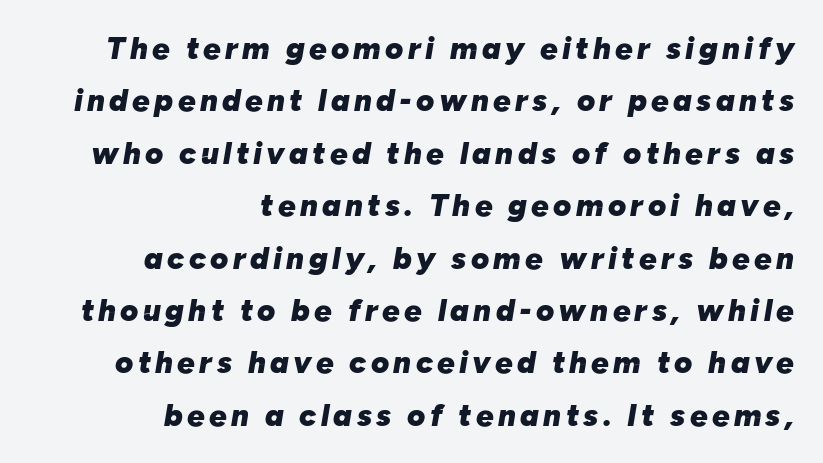
{"italic": "yes", "lean": "right", "slant_degrees": 10, "bold": "yes", "weight": "heavy", "width": "normal", "stroke_contrast": "low", "x_height": "medium", "monospaced": "no", "underline": "no", "align": "right", "line_spacing": "normal", "line_spacing_ratio": 1.69, "glyph_px": 31}
